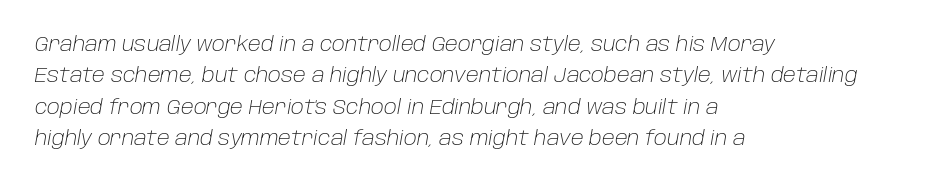
{"italic": "yes", "lean": "right", "slant_degrees": 10, "bold": "no", "underline": "no", "align": "left", "line_spacing": "normal", "line_spacing_ratio": 1.57, "letter_spacing": "normal", "letter_spacing_em": 0.0, "glyph_px": 20}
